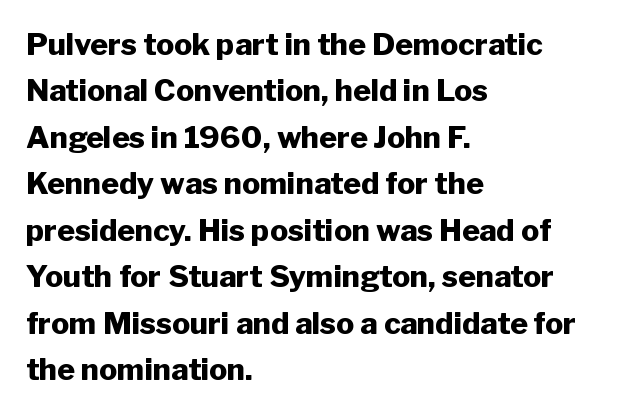
{"serif": "no", "italic": "no", "bold": "yes", "weight": "heavy", "width": "normal", "stroke_contrast": "low", "x_height": "medium", "monospaced": "no", "underline": "no", "align": "left", "line_spacing": "normal", "line_spacing_ratio": 1.55, "letter_spacing": "normal", "letter_spacing_em": 0.0, "glyph_px": 30}
